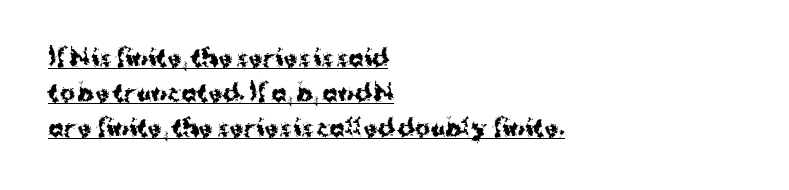
Strong, thick strokes mark this as bold type. If you drew a line through each stem, it would be perfectly vertical. The passage shown has conventional tracking throughout. Typeset ragged right — the left edge is the straight one.
